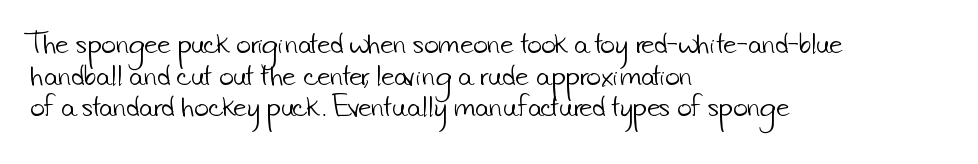
{"bold": "no", "underline": "no", "align": "left", "line_spacing": "normal", "line_spacing_ratio": 1.27, "letter_spacing": "normal", "letter_spacing_em": 0.0, "glyph_px": 25}
